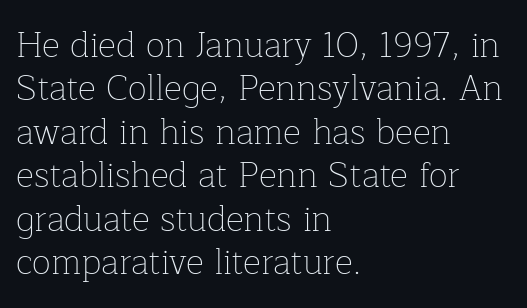
Q: Is the text bold? A: No.
Q: Is the text italic (slanted)? A: No, it is upright.
Q: Is the typeface a serif or a sans-serif typeface? A: Serif.
Q: Is the text underlined? A: No.
Q: How is the paragraph aligned? A: Left-aligned.
Q: Is the spacing between letters normal or unusually wide? A: Normal.
Q: Width (condensed, normal, or wide)? A: Normal.
Q: Stroke contrast? A: Low.
Q: x-height? A: Medium.
Q: Monospaced? A: No.
